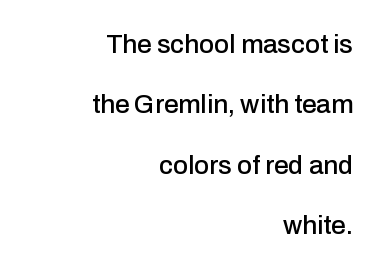
{"italic": "no", "underline": "no", "align": "right", "line_spacing": "loose", "line_spacing_ratio": 2.32, "letter_spacing": "normal", "letter_spacing_em": 0.0, "glyph_px": 26}
